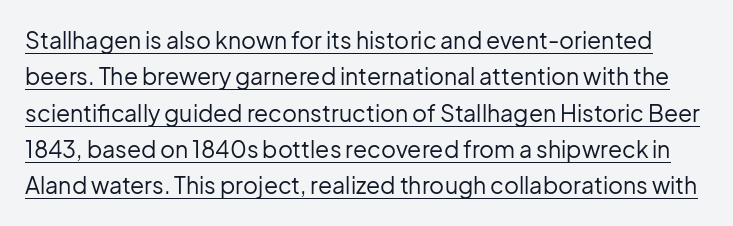
Q: Is the text bold? A: No.
Q: Is the text italic (slanted)? A: No, it is upright.
Q: Is the text underlined? A: Yes.
Q: Is the spacing between letters normal or unusually wide? A: Normal.
Q: Is the spacing between lines tight, normal or loose? A: Normal.
